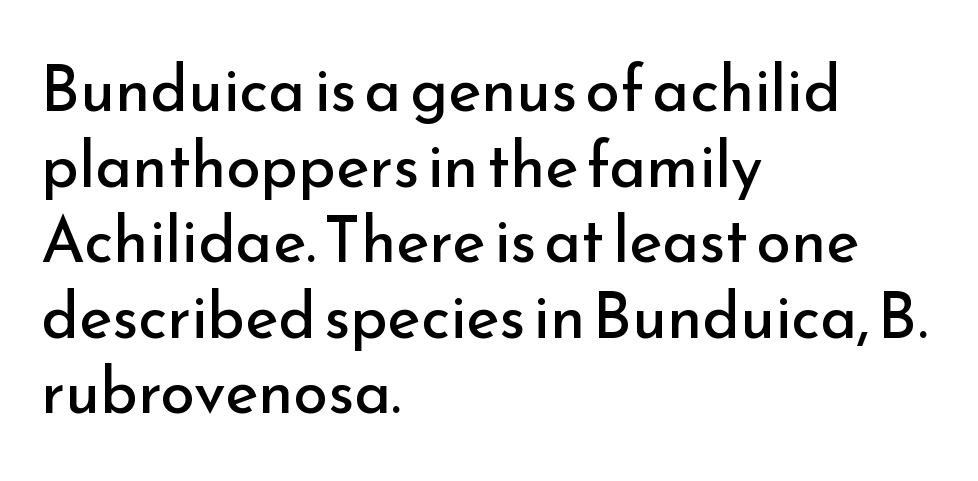
These lines keep a tight, regular rhythm from letter to letter. The rendering shows plain stroke endings on the letterforms — a sans-serif design. A quiet, ordinary-to-light weight characterises the typeface. Think of a printed novel: that variable character pitch is what you see here. Vertical strokes here are truly vertical.
